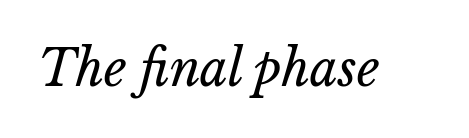
{"italic": "yes", "lean": "right", "slant_degrees": 15, "bold": "no", "weight": "regular", "width": "normal", "stroke_contrast": "low", "x_height": "medium", "monospaced": "no", "underline": "no", "letter_spacing": "normal", "letter_spacing_em": 0.0, "glyph_px": 49}
